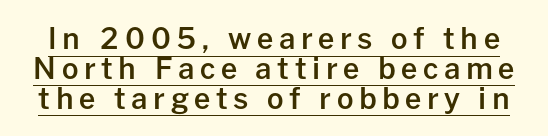
The image shows 29 px semibold sans-serif type, upright; set tight line spacing (1.03x), underlined; low stroke contrast and a medium x-height.
